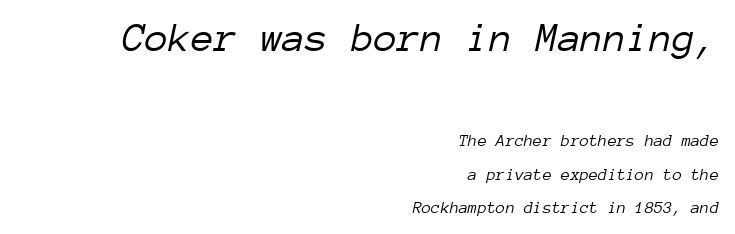
Q: Is the text bold? A: No.
Q: Is the text italic (slanted)? A: Yes, it leans right by about 12 degrees.
Q: Is the text underlined? A: No.
Q: How is the paragraph aligned? A: Right-aligned.
Q: Is the spacing between letters normal or unusually wide? A: Normal.
Q: Is the spacing between lines tight, normal or loose? A: Loose.
Q: Which block of text is set in a larger size, the first (top) or the second (bottom)? A: The first (top) one.
Q: Width (condensed, normal, or wide)? A: Normal.
Q: Stroke contrast? A: Low.
Q: x-height? A: Medium.
Q: Monospaced? A: Yes.
